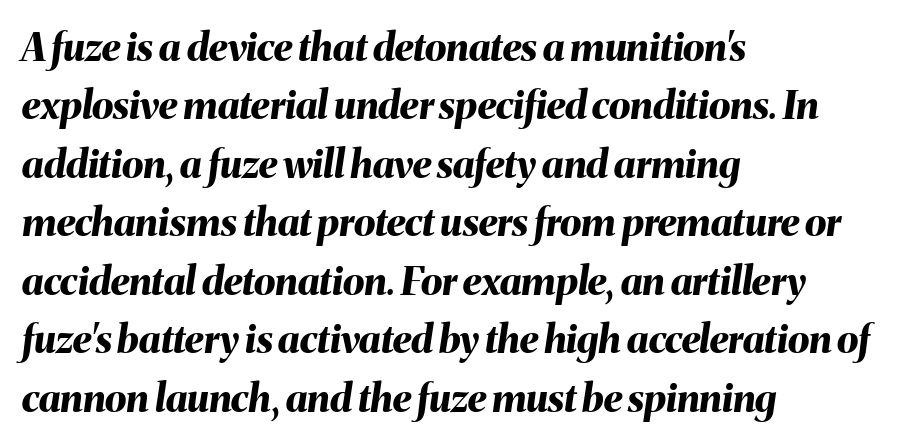
Q: Is the text bold? A: Yes.
Q: Is the text italic (slanted)? A: Yes, it leans right by about 8 degrees.
Q: Is the text underlined? A: No.
Q: How is the paragraph aligned? A: Left-aligned.
Q: Is the spacing between letters normal or unusually wide? A: Normal.
Q: Is the spacing between lines tight, normal or loose? A: Normal.
Q: Width (condensed, normal, or wide)? A: Normal.
Q: Stroke contrast? A: Medium.
Q: x-height? A: Medium.
Q: Monospaced? A: No.
